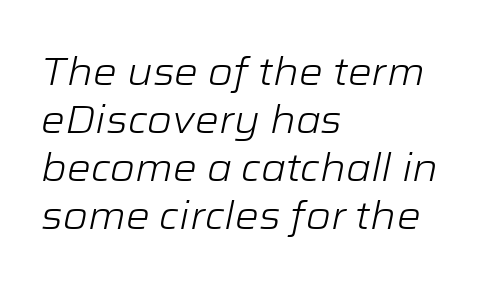
Q: Is the text bold? A: No.
Q: Is the text italic (slanted)? A: Yes, it leans right by about 12 degrees.
Q: Is the text underlined? A: No.
Q: How is the paragraph aligned? A: Left-aligned.
Q: Is the spacing between letters normal or unusually wide? A: Normal.
Q: Is the spacing between lines tight, normal or loose? A: Normal.
Q: Width (condensed, normal, or wide)? A: Wide.
Q: Stroke contrast? A: Low.
Q: x-height? A: Medium.
Q: Monospaced? A: No.
